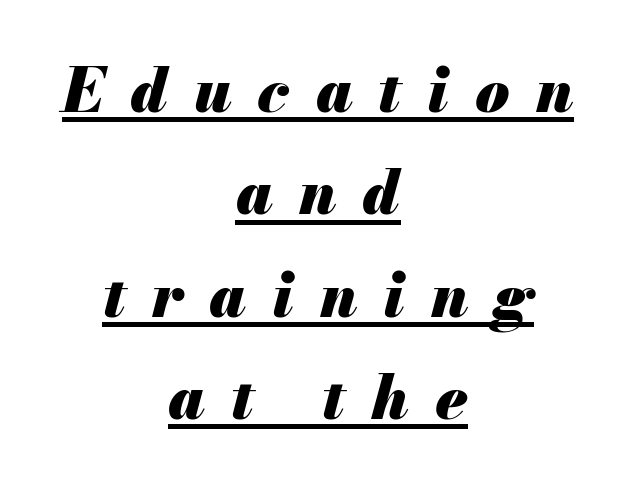
The image shows 62 px heavy type, italic (leaning right); set centered, normal line spacing (1.65x), unusually wide letter spacing (+0.42 em), underlined; medium stroke contrast and a small x-height.
